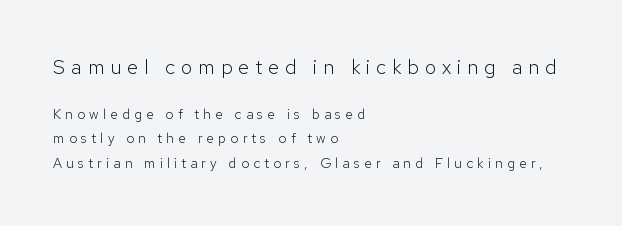
Q: Is the text bold? A: No.
Q: Is the text italic (slanted)? A: No, it is upright.
Q: Is the text underlined? A: No.
Q: How is the paragraph aligned? A: Left-aligned.
Q: Is the spacing between letters normal or unusually wide? A: Unusually wide.
Q: Which block of text is set in a larger size, the first (top) or the second (bottom)? A: The first (top) one.
